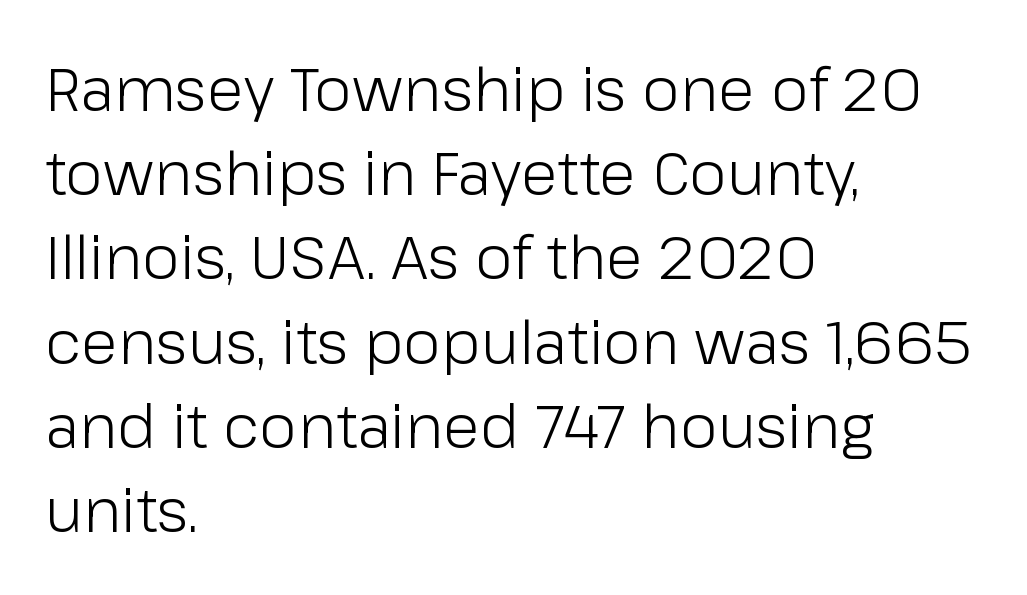
Q: Is the text bold? A: No.
Q: Is the text italic (slanted)? A: No, it is upright.
Q: Is the typeface a serif or a sans-serif typeface? A: Sans-serif.
Q: Is the text underlined? A: No.
Q: How is the paragraph aligned? A: Left-aligned.
Q: Is the spacing between letters normal or unusually wide? A: Normal.
Q: Is the spacing between lines tight, normal or loose? A: Normal.
Q: Width (condensed, normal, or wide)? A: Normal.
Q: Stroke contrast? A: Low.
Q: x-height? A: Medium.
Q: Monospaced? A: No.
